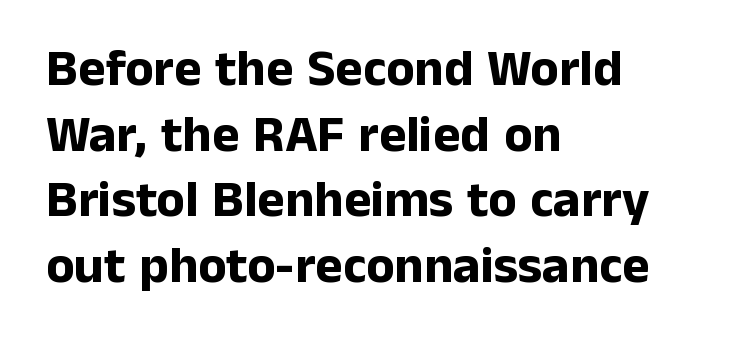
{"serif": "no", "italic": "no", "bold": "yes", "weight": "bold", "width": "normal", "stroke_contrast": "low", "x_height": "medium", "monospaced": "no", "underline": "no", "align": "left", "line_spacing": "normal", "line_spacing_ratio": 1.26, "letter_spacing": "normal", "letter_spacing_em": 0.0, "glyph_px": 52}
